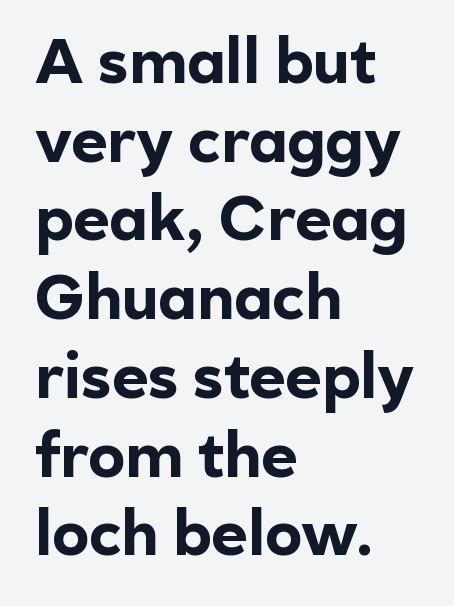
The image shows 62 px bold sans-serif type, upright; set left-aligned, normal line spacing (1.27x), normal letter spacing, not underlined; a medium x-height.
